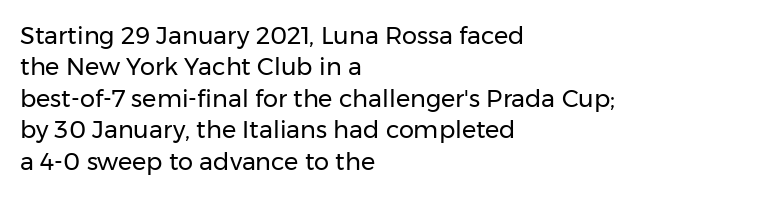
{"italic": "no", "bold": "no", "underline": "no", "align": "left", "line_spacing": "normal", "line_spacing_ratio": 1.31, "letter_spacing": "normal", "letter_spacing_em": 0.0, "glyph_px": 24}
